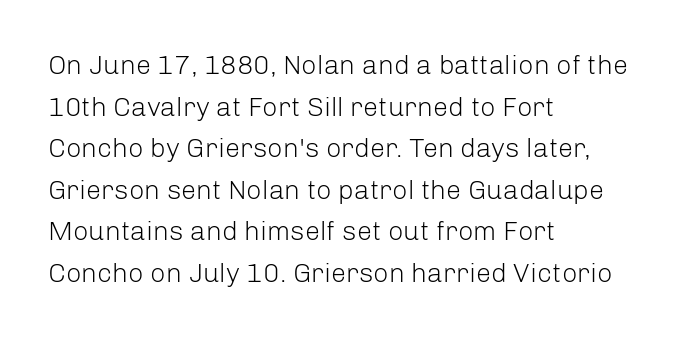
{"italic": "no", "bold": "no", "underline": "no", "align": "left", "line_spacing": "normal", "line_spacing_ratio": 1.54, "letter_spacing": "normal", "letter_spacing_em": 0.0, "glyph_px": 27}
